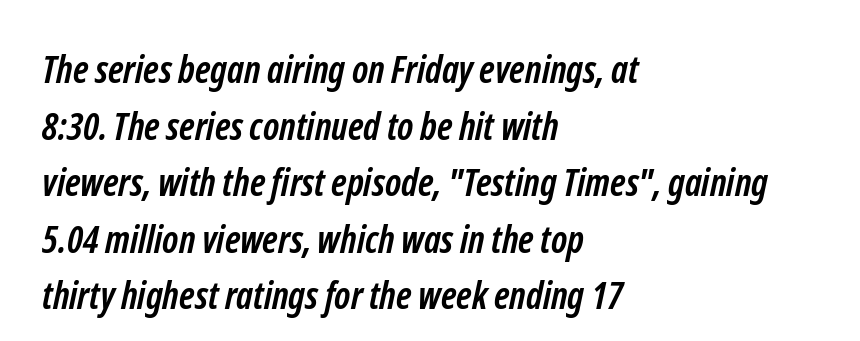
The image shows 38 px semibold, condensed sans-serif type; set left-aligned, normal line spacing (1.49x), normal letter spacing, not underlined; low stroke contrast and a medium x-height.
